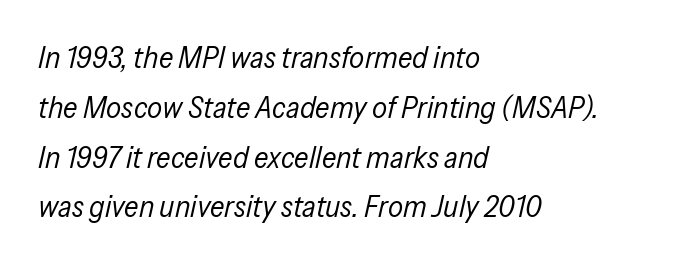
{"italic": "yes", "lean": "right", "slant_degrees": 13, "bold": "no", "weight": "regular", "width": "condensed", "stroke_contrast": "low", "x_height": "medium", "monospaced": "no", "underline": "no", "align": "left", "line_spacing": "normal", "line_spacing_ratio": 1.66, "letter_spacing": "normal", "letter_spacing_em": 0.0, "glyph_px": 30}
